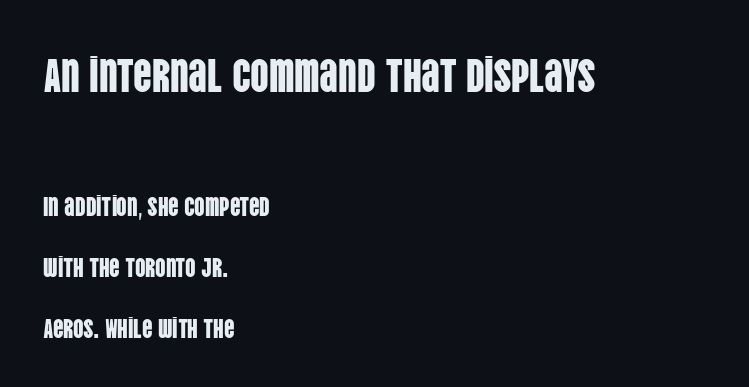
{"serif": "no", "italic": "no", "width": "condensed", "stroke_contrast": "low", "x_height": "large", "monospaced": "no", "underline": "no", "align": "left", "line_spacing": "loose", "line_spacing_ratio": 2.35, "letter_spacing": "normal", "letter_spacing_em": 0.0, "larger_block": "first", "size_ratio": 1.77, "glyph_px": 46}
